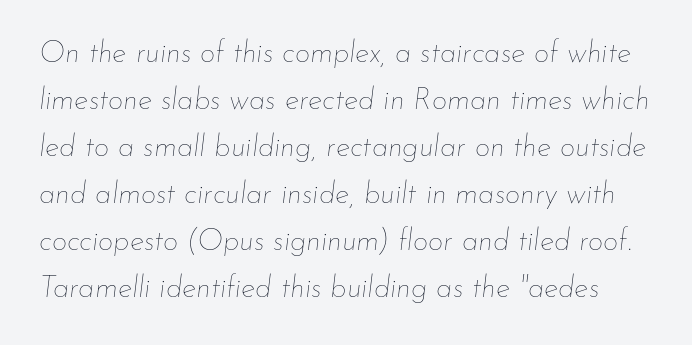
Q: Is the text bold? A: No.
Q: Is the text italic (slanted)? A: Yes, it leans right by about 7 degrees.
Q: Is the text underlined? A: No.
Q: Is the spacing between letters normal or unusually wide? A: Normal.
Q: Is the spacing between lines tight, normal or loose? A: Normal.
Q: Width (condensed, normal, or wide)? A: Normal.
Q: Stroke contrast? A: Low.
Q: x-height? A: Small.
Q: Monospaced? A: No.
